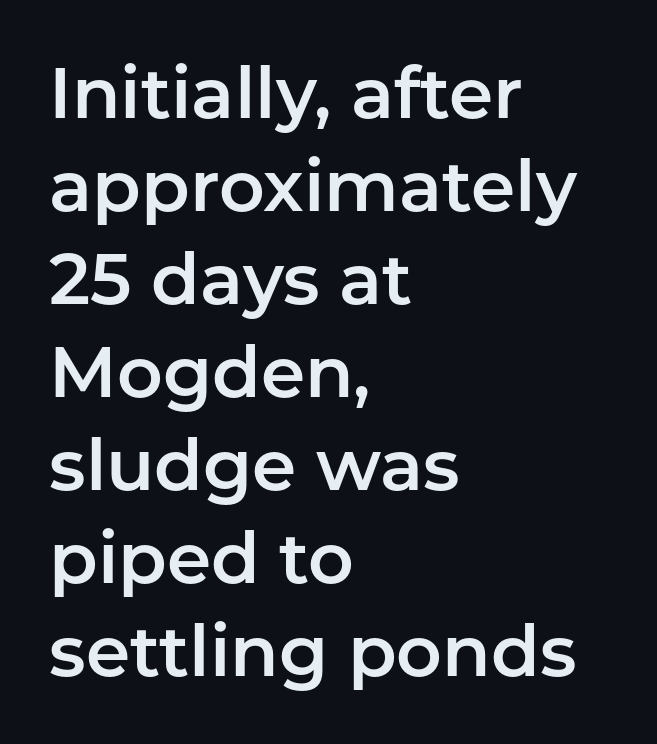
Q: Is the text italic (slanted)? A: No, it is upright.
Q: Is the typeface a serif or a sans-serif typeface? A: Sans-serif.
Q: Is the text underlined? A: No.
Q: How is the paragraph aligned? A: Left-aligned.
Q: Is the spacing between letters normal or unusually wide? A: Normal.
Q: Is the spacing between lines tight, normal or loose? A: Normal.
Q: Width (condensed, normal, or wide)? A: Normal.
Q: Stroke contrast? A: Low.
Q: x-height? A: Medium.
Q: Monospaced? A: No.
